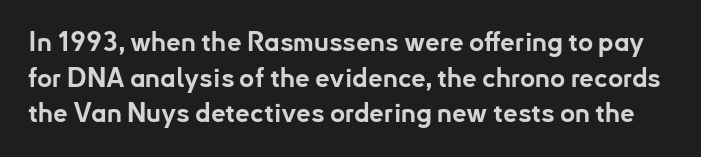
Q: Is the text bold? A: Yes.
Q: Is the text italic (slanted)? A: No, it is upright.
Q: Is the text underlined? A: No.
Q: Is the spacing between letters normal or unusually wide? A: Normal.
Q: Is the spacing between lines tight, normal or loose? A: Normal.
